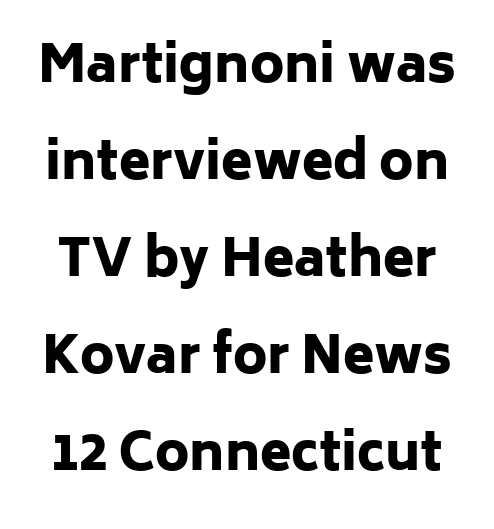
The image shows 51 px heavy sans-serif type, upright; set loose line spacing (1.9x), normal letter spacing, not underlined; low stroke contrast and a medium x-height.
